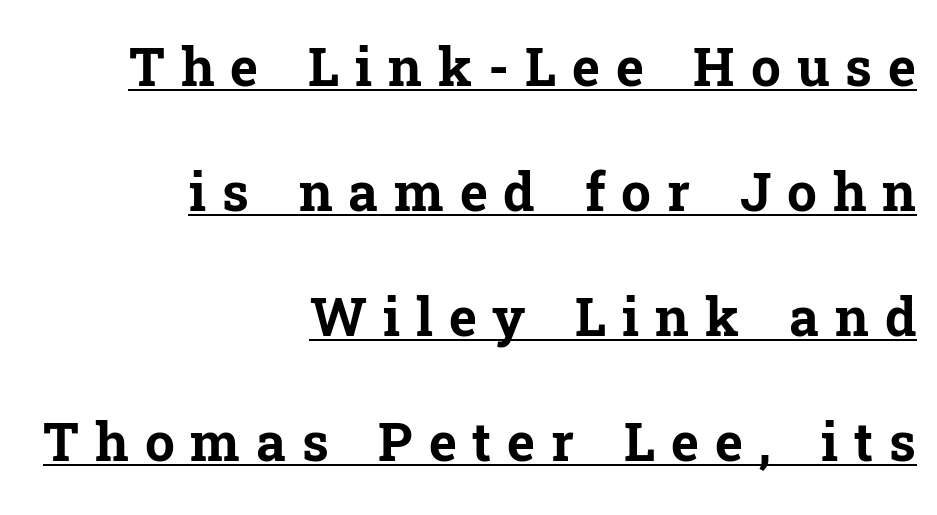
The image shows 53 px bold serif type, upright; set right-aligned, loose line spacing (2.36x), unusually wide letter spacing (+0.3 em), underlined; low stroke contrast and a medium x-height.
